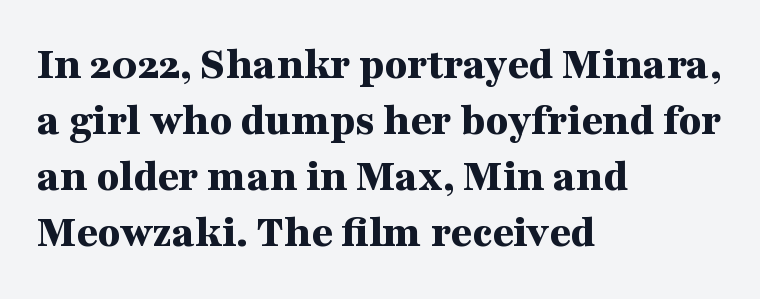
{"serif": "yes", "italic": "no", "bold": "yes", "weight": "bold", "width": "wide", "stroke_contrast": "medium", "x_height": "medium", "monospaced": "no", "underline": "no", "align": "left", "line_spacing_ratio": 1.22, "letter_spacing": "normal", "letter_spacing_em": 0.0, "glyph_px": 46}
